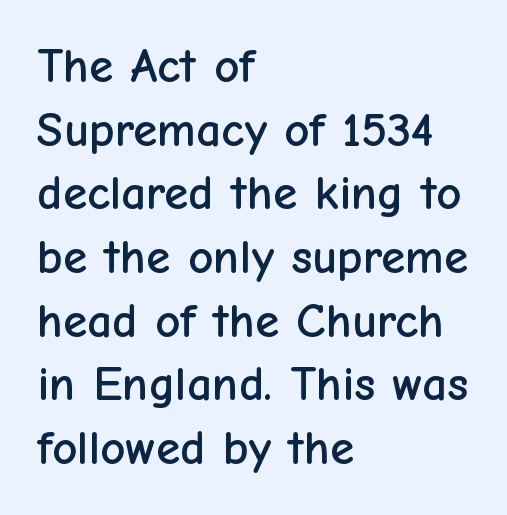
Q: Is the text italic (slanted)? A: No, it is upright.
Q: Is the typeface a serif or a sans-serif typeface? A: Sans-serif.
Q: Is the text underlined? A: No.
Q: How is the paragraph aligned? A: Left-aligned.
Q: Is the spacing between letters normal or unusually wide? A: Normal.
Q: Is the spacing between lines tight, normal or loose? A: Normal.
Q: Width (condensed, normal, or wide)? A: Normal.
Q: Stroke contrast? A: Low.
Q: x-height? A: Medium.
Q: Monospaced? A: No.
